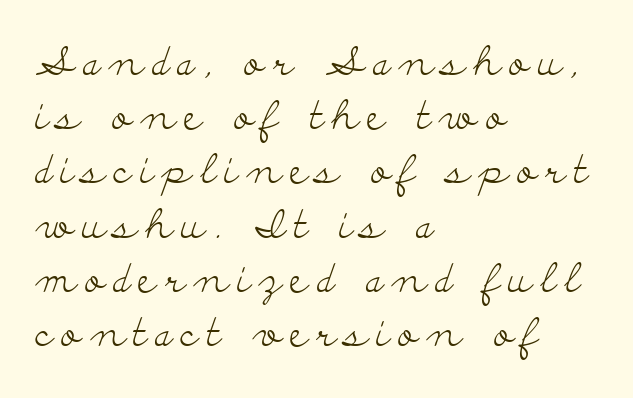
Q: Is the text bold? A: No.
Q: Is the text italic (slanted)? A: Yes.
Q: Is the typeface a serif or a sans-serif typeface? A: Serif.
Q: Is the text underlined? A: No.
Q: How is the paragraph aligned? A: Left-aligned.
Q: Is the spacing between letters normal or unusually wide? A: Unusually wide.
Q: Is the spacing between lines tight, normal or loose? A: Normal.
Q: Width (condensed, normal, or wide)? A: Wide.
Q: Stroke contrast? A: Low.
Q: x-height? A: Small.
Q: Monospaced? A: No.
